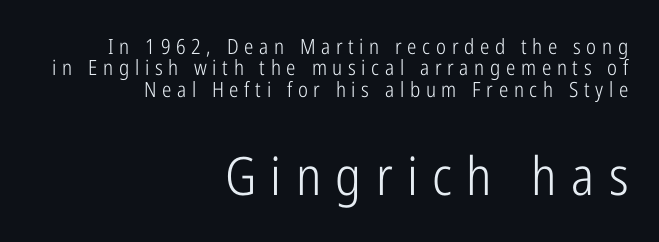
Q: Is the text bold? A: No.
Q: Is the text italic (slanted)? A: No, it is upright.
Q: Is the typeface a serif or a sans-serif typeface? A: Sans-serif.
Q: Is the text underlined? A: No.
Q: How is the paragraph aligned? A: Right-aligned.
Q: Is the spacing between letters normal or unusually wide? A: Unusually wide.
Q: Is the spacing between lines tight, normal or loose? A: Tight.
Q: Which block of text is set in a larger size, the first (top) or the second (bottom)? A: The second (bottom) one.
Q: Width (condensed, normal, or wide)? A: Condensed.
Q: Stroke contrast? A: Low.
Q: x-height? A: Medium.
Q: Monospaced? A: No.
